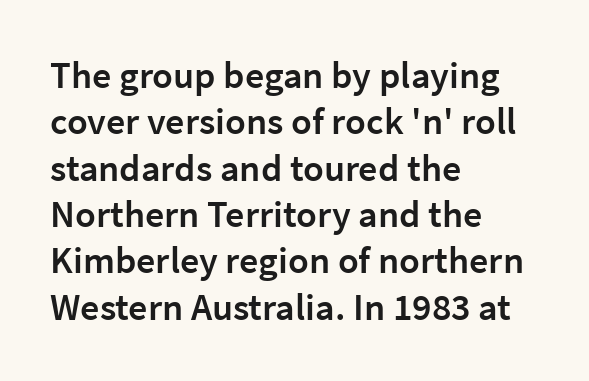
The type sits square on the baseline with zero lean. Font category for this specimen: sans-serif. Default kerning and tracking; the words read as compact shapes. Looks like regular typesetting: each glyph gets only the width it needs.
